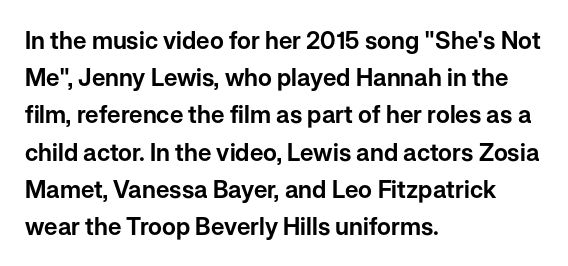
{"italic": "no", "underline": "no", "align": "left", "line_spacing": "normal", "line_spacing_ratio": 1.55, "letter_spacing": "normal", "letter_spacing_em": 0.0, "glyph_px": 24}
